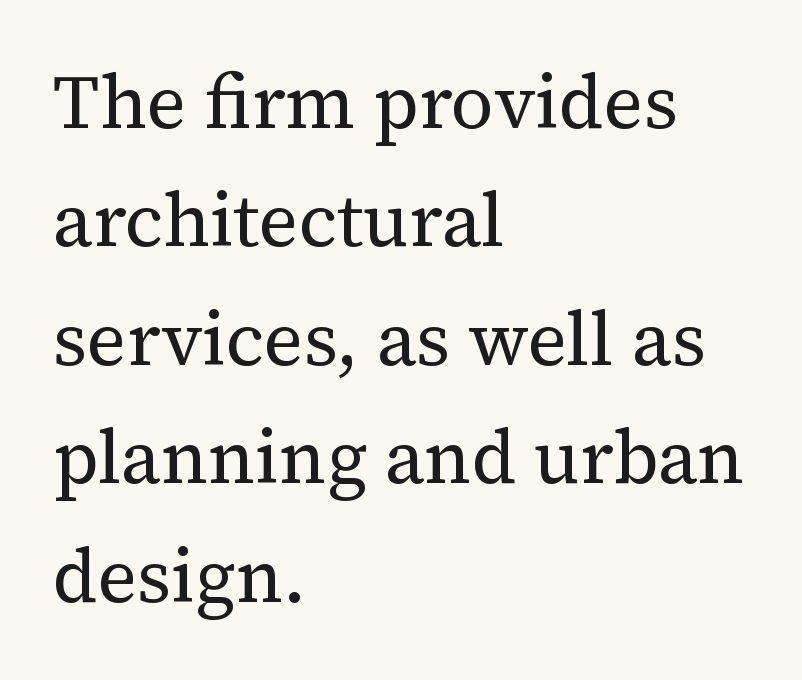
Is this a fixed-width face? No — the glyphs have proportional, varying widths. The passage shown is typeset with a serif family. The paragraph has a hard left edge and a soft right edge. Rule under the text: the space is simply empty. Posture: upright roman. You could call the tracking neutral — neither tight nor loose.
